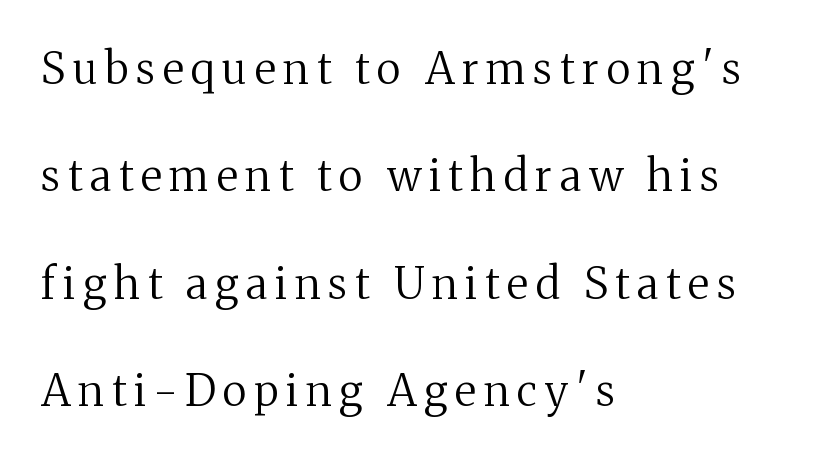
The image shows 43 px regular-weight serif type, upright; set left-aligned, loose line spacing (2.5x), not underlined; medium stroke contrast and a medium x-height.
